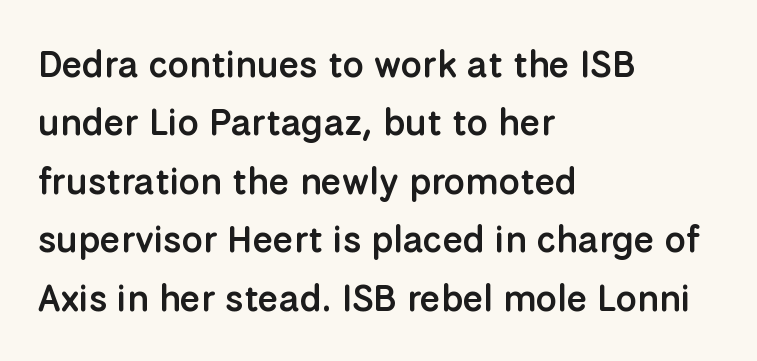
Q: Is the text bold? A: Semi-bold.
Q: Is the text italic (slanted)? A: No, it is upright.
Q: Is the typeface a serif or a sans-serif typeface? A: Sans-serif.
Q: Is the text underlined? A: No.
Q: How is the paragraph aligned? A: Left-aligned.
Q: Is the spacing between letters normal or unusually wide? A: Normal.
Q: Is the spacing between lines tight, normal or loose? A: Normal.
Q: Width (condensed, normal, or wide)? A: Normal.
Q: Stroke contrast? A: Low.
Q: x-height? A: Medium.
Q: Monospaced? A: No.
